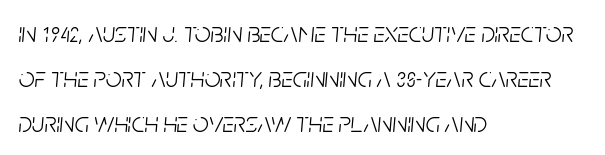
The image shows 28 px light, condensed type, italic (leaning right); set left-aligned, normal line spacing (1.6x), normal letter spacing, not underlined; low stroke contrast and a large x-height.
